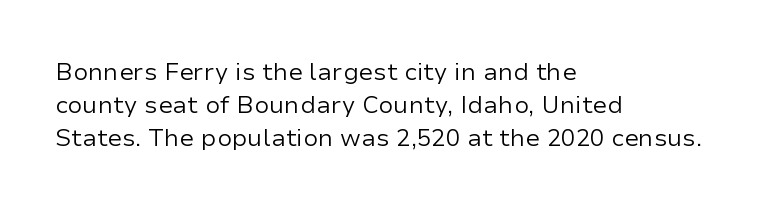
These lines stack with their left ends in a neat column. Letters rest on an invisible, unmarked baseline. The lines sit at an ordinary, default distance from one another. The type sits square on the baseline with zero lean. No letter is thick-stroked: the sample isn't bold. Default kerning and tracking; the words read as compact shapes.
